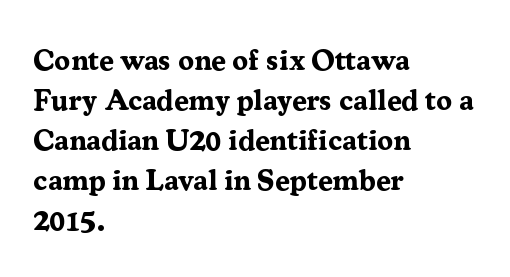
{"serif": "yes", "italic": "no", "bold": "yes", "weight": "bold", "width": "normal", "stroke_contrast": "medium", "x_height": "medium", "monospaced": "no", "underline": "no", "align": "left", "line_spacing": "normal", "line_spacing_ratio": 1.38, "letter_spacing": "normal", "letter_spacing_em": 0.0, "glyph_px": 29}
